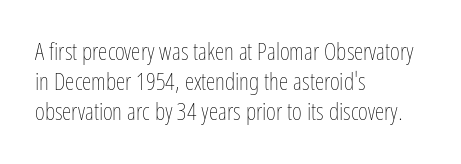
{"italic": "no", "bold": "no", "underline": "no", "align": "left", "line_spacing_ratio": 1.24, "letter_spacing": "normal", "letter_spacing_em": 0.0, "glyph_px": 24}
